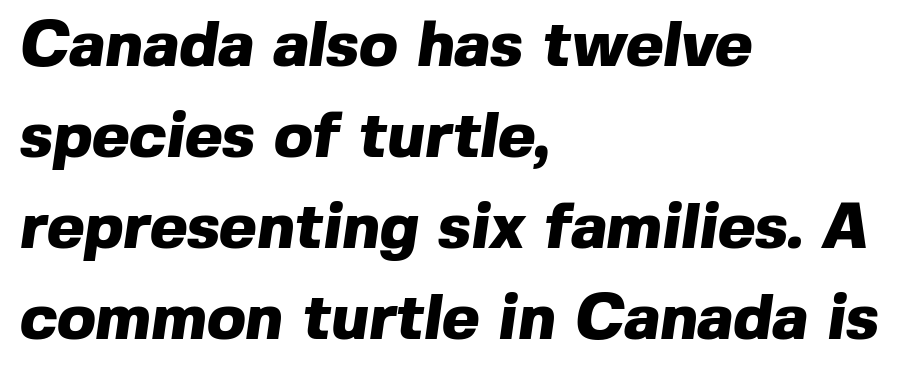
Proportional: the letters do not fall into vertical columns. The vertical gap from one line to the next is medium. The font is running at its bold setting. The specimen omits any rule beneath the text block's lines.
